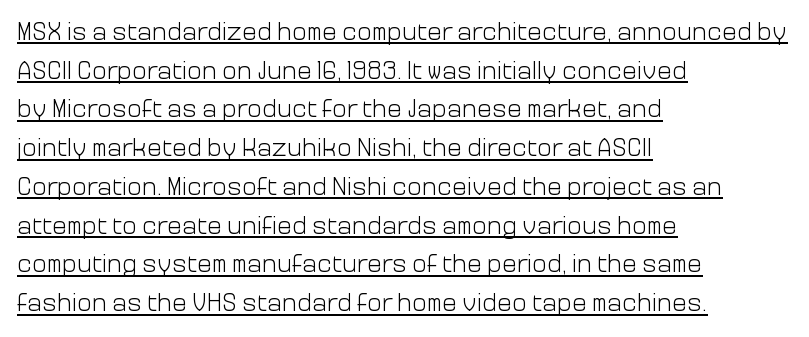
Q: Is the text bold? A: No.
Q: Is the text italic (slanted)? A: No, it is upright.
Q: Is the text underlined? A: Yes.
Q: How is the paragraph aligned? A: Left-aligned.
Q: Is the spacing between letters normal or unusually wide? A: Normal.
Q: Is the spacing between lines tight, normal or loose? A: Normal.
